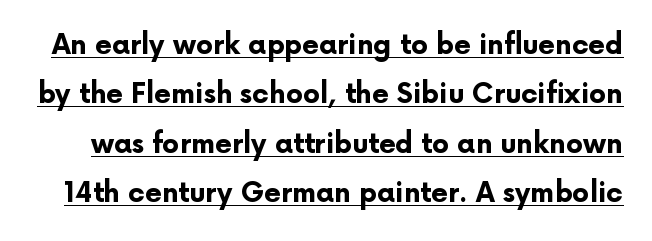
The face used here is rendered with its standard letterfit. Nope, not italic — everything's standing straight. You'd pick this weight for a headline — it's a proper bold. The string is rendered with underlining switched on.
